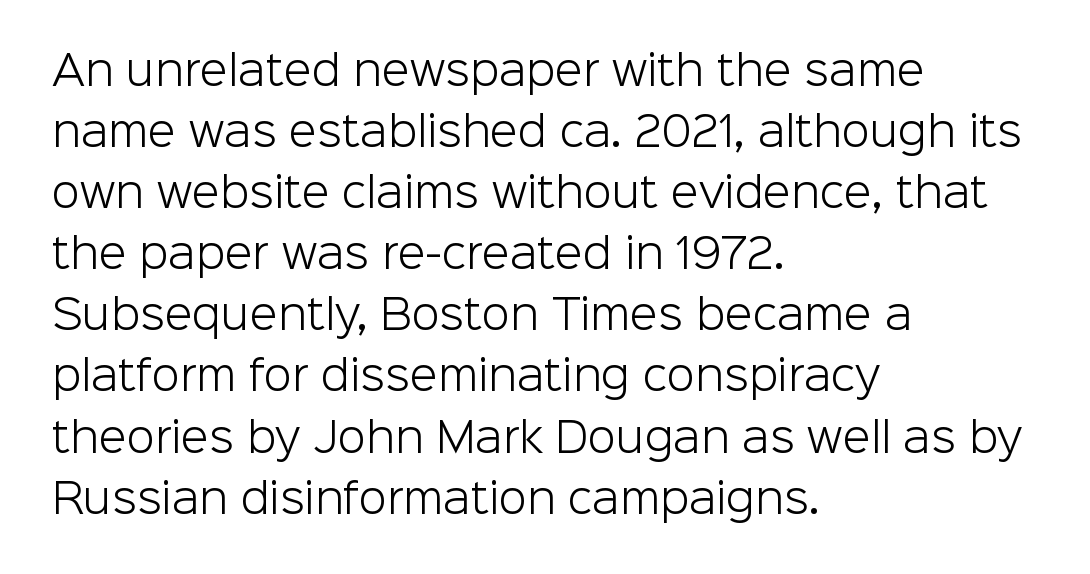
{"serif": "no", "italic": "no", "bold": "no", "weight": "light", "width": "normal", "stroke_contrast": "low", "x_height": "medium", "monospaced": "no", "underline": "no", "align": "left", "line_spacing": "normal", "line_spacing_ratio": 1.49, "letter_spacing": "normal", "letter_spacing_em": 0.0, "glyph_px": 41}
